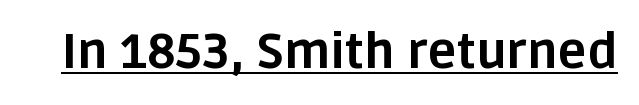
Q: Is the text bold? A: Yes.
Q: Is the text italic (slanted)? A: No, it is upright.
Q: Is the typeface a serif or a sans-serif typeface? A: Sans-serif.
Q: Is the text underlined? A: Yes.
Q: Is the spacing between letters normal or unusually wide? A: Normal.
Q: Width (condensed, normal, or wide)? A: Normal.
Q: Stroke contrast? A: Low.
Q: x-height? A: Large.
Q: Monospaced? A: No.
